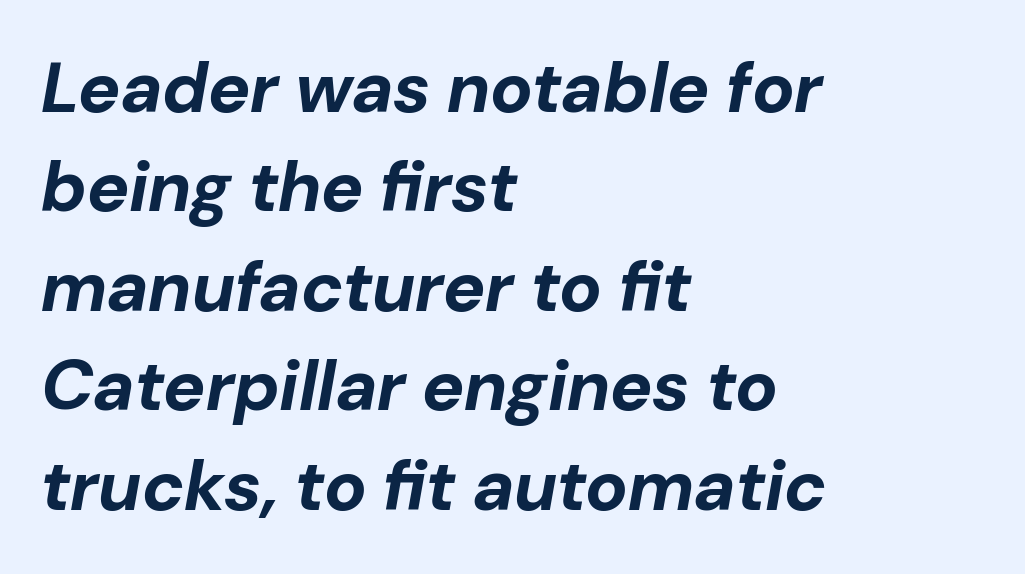
The image shows 71 px bold type, italic (leaning right); set left-aligned, normal line spacing (1.4x), normal letter spacing, not underlined; low stroke contrast and a medium x-height.
